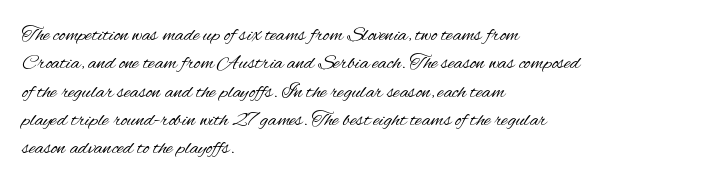
Evenly set lines give the paragraph a standard silhouette. Students, note that the glyphs here touch the page at normal intervals. Typeset ragged right — the left edge is the straight one.
